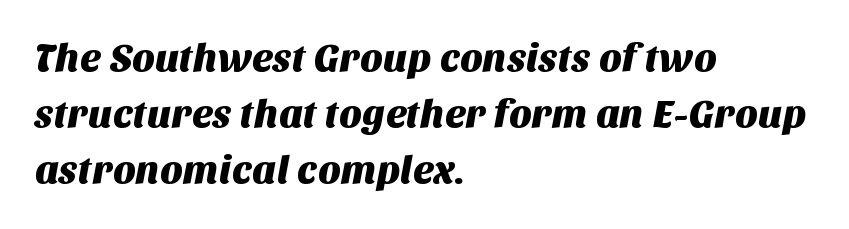
Q: Is the typeface a serif or a sans-serif typeface? A: Sans-serif.
Q: Is the text underlined? A: No.
Q: How is the paragraph aligned? A: Left-aligned.
Q: Is the spacing between letters normal or unusually wide? A: Normal.
Q: Is the spacing between lines tight, normal or loose? A: Normal.
Q: Width (condensed, normal, or wide)? A: Normal.
Q: Stroke contrast? A: Medium.
Q: x-height? A: Large.
Q: Monospaced? A: No.
